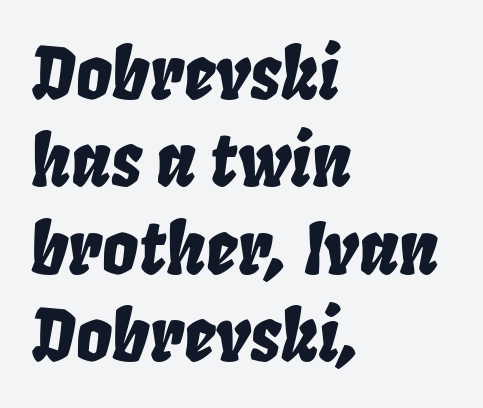
Q: Is the text italic (slanted)? A: Yes, it leans right by about 8 degrees.
Q: Is the text underlined? A: No.
Q: How is the paragraph aligned? A: Left-aligned.
Q: Is the spacing between letters normal or unusually wide? A: Normal.
Q: Width (condensed, normal, or wide)? A: Condensed.
Q: Stroke contrast? A: Low.
Q: x-height? A: Large.
Q: Monospaced? A: No.
